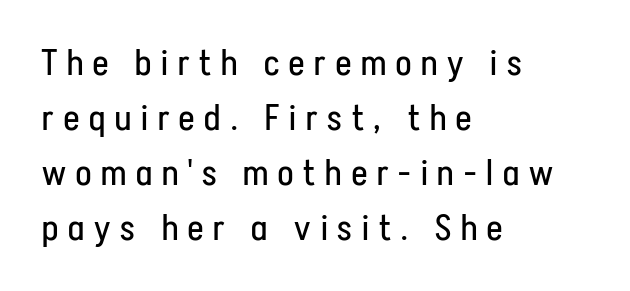
{"serif": "no", "italic": "no", "bold": "no", "weight": "regular", "width": "condensed", "stroke_contrast": "low", "x_height": "medium", "monospaced": "no", "underline": "no", "align": "left", "line_spacing": "normal", "line_spacing_ratio": 1.53, "letter_spacing": "wide", "letter_spacing_em": 0.28, "glyph_px": 36}
